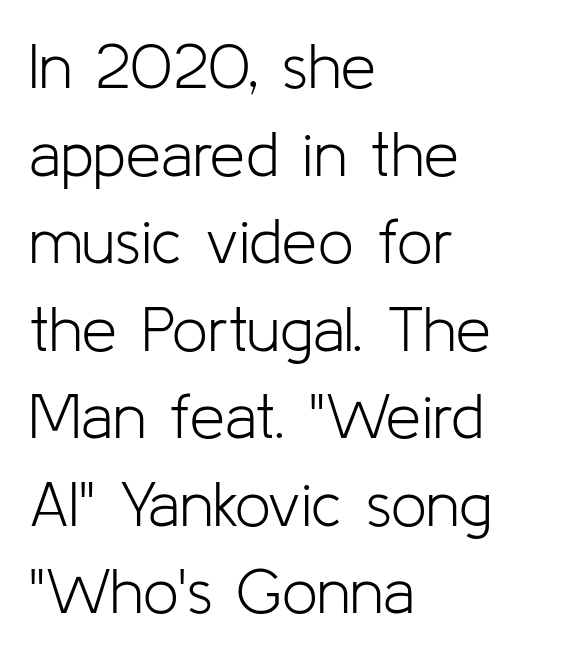
{"serif": "no", "italic": "no", "bold": "no", "weight": "light", "width": "normal", "stroke_contrast": "low", "x_height": "medium", "monospaced": "no", "underline": "no", "align": "left", "line_spacing": "normal", "line_spacing_ratio": 1.39, "letter_spacing": "normal", "letter_spacing_em": 0.0, "glyph_px": 63}
